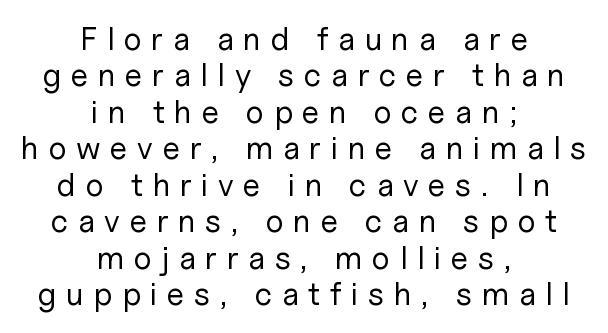
The image shows 32 px regular-weight sans-serif type, upright; set centered, tight line spacing (1.14x), unusually wide letter spacing (+0.3 em), not underlined; low stroke contrast and a medium x-height.
